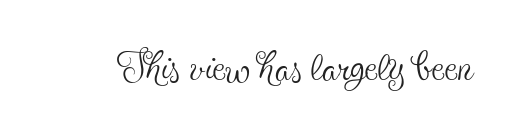
{"serif": "yes", "bold": "no", "weight": "thin", "width": "condensed", "x_height": "small", "monospaced": "no", "underline": "no", "letter_spacing": "normal", "letter_spacing_em": 0.0, "glyph_px": 58}
